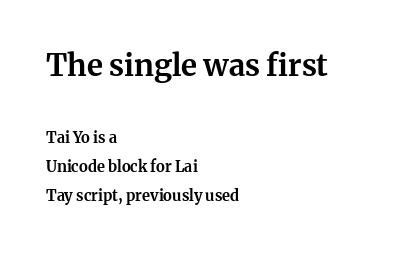
The image shows 30 px bold serif type, upright; set left-aligned, loose line spacing (1.94x), normal letter spacing, not underlined; the first (top) block is 2.0x larger; medium stroke contrast and a medium x-height.
